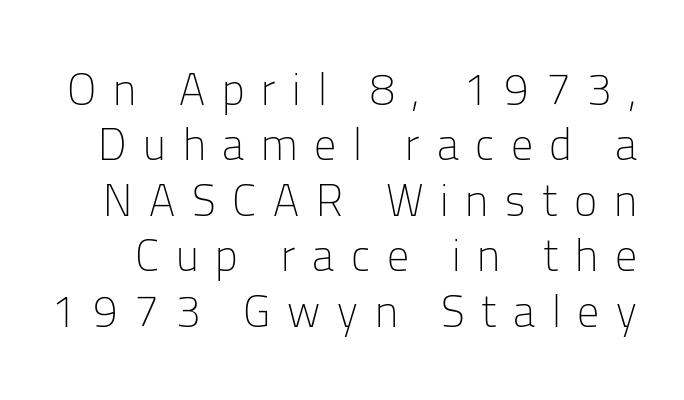
The letters are spread apart with noticeably loose tracking. The lettering holds an erect, upright posture throughout. Interline gaps are of average width in this sample. Nothing heavy about these letters — not bold at all.
